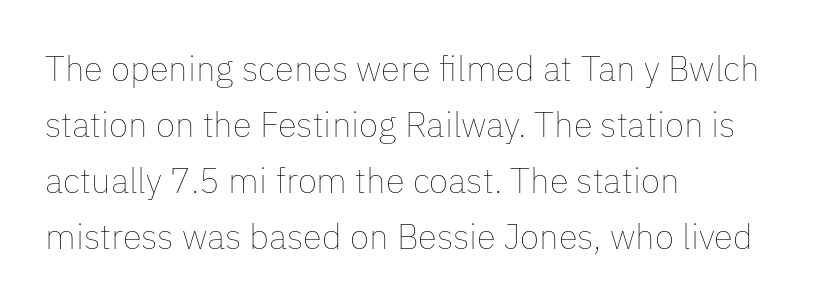
{"italic": "no", "bold": "no", "weight": "thin", "width": "normal", "stroke_contrast": "low", "x_height": "medium", "monospaced": "no", "underline": "no", "align": "left", "line_spacing": "normal", "line_spacing_ratio": 1.6, "letter_spacing": "normal", "letter_spacing_em": 0.0, "glyph_px": 35}
